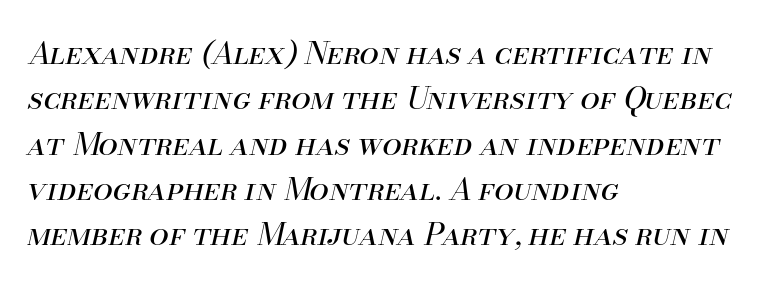
Q: Is the text bold? A: No.
Q: Is the text italic (slanted)? A: Yes, it leans right by about 13 degrees.
Q: Is the text underlined? A: No.
Q: How is the paragraph aligned? A: Left-aligned.
Q: Is the spacing between letters normal or unusually wide? A: Normal.
Q: Is the spacing between lines tight, normal or loose? A: Normal.
Q: Width (condensed, normal, or wide)? A: Normal.
Q: Stroke contrast? A: Medium.
Q: x-height? A: Small.
Q: Monospaced? A: No.
